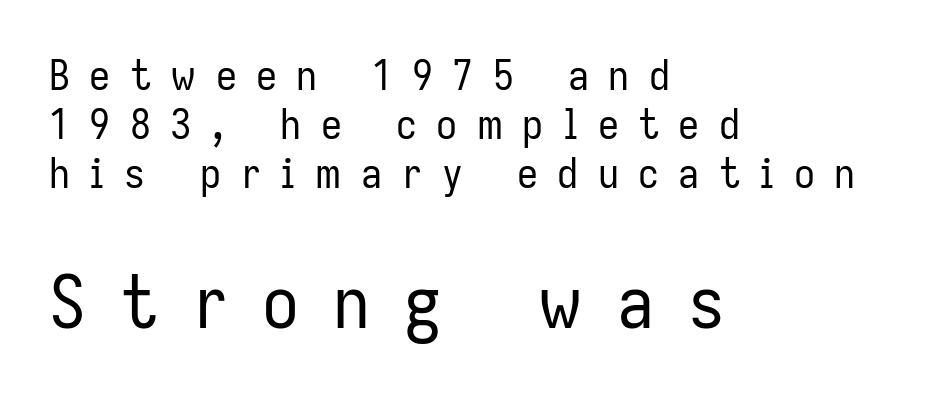
The image shows 74 px regular-weight, condensed sans-serif type, upright; set left-aligned, line spacing 1.17x, unusually wide letter spacing (+0.46 em), not underlined; the second (bottom) block is 1.76x larger; low stroke contrast and a medium x-height.
